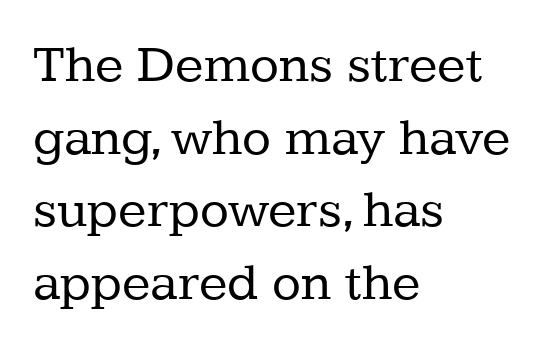
Q: Is the text bold? A: No.
Q: Is the text italic (slanted)? A: No, it is upright.
Q: Is the typeface a serif or a sans-serif typeface? A: Serif.
Q: Is the text underlined? A: No.
Q: How is the paragraph aligned? A: Left-aligned.
Q: Is the spacing between letters normal or unusually wide? A: Normal.
Q: Is the spacing between lines tight, normal or loose? A: Normal.
Q: Width (condensed, normal, or wide)? A: Normal.
Q: Stroke contrast? A: Low.
Q: x-height? A: Medium.
Q: Monospaced? A: No.
